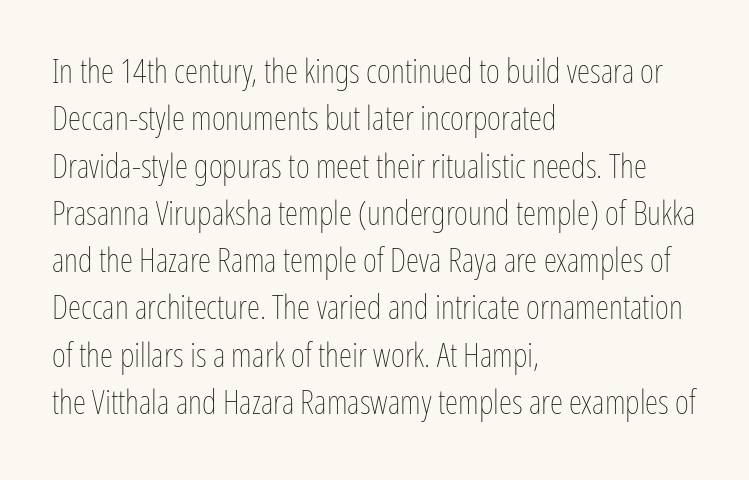
The image shows 34 px thin, condensed type, upright; set left-aligned, normal line spacing (1.39x), normal letter spacing, not underlined; low stroke contrast and a medium x-height.
